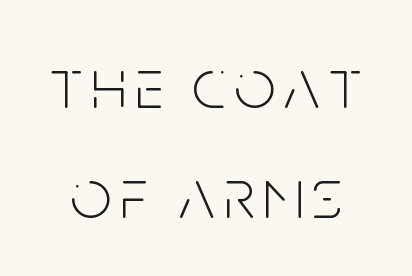
The space between consecutive lines is moderate. No feet cap the strokes, marking this as sans-serif type. Rule under the text: the space is simply empty. No italicization has been applied; the sample stays upright. No extra ink here — the face is not bold.
